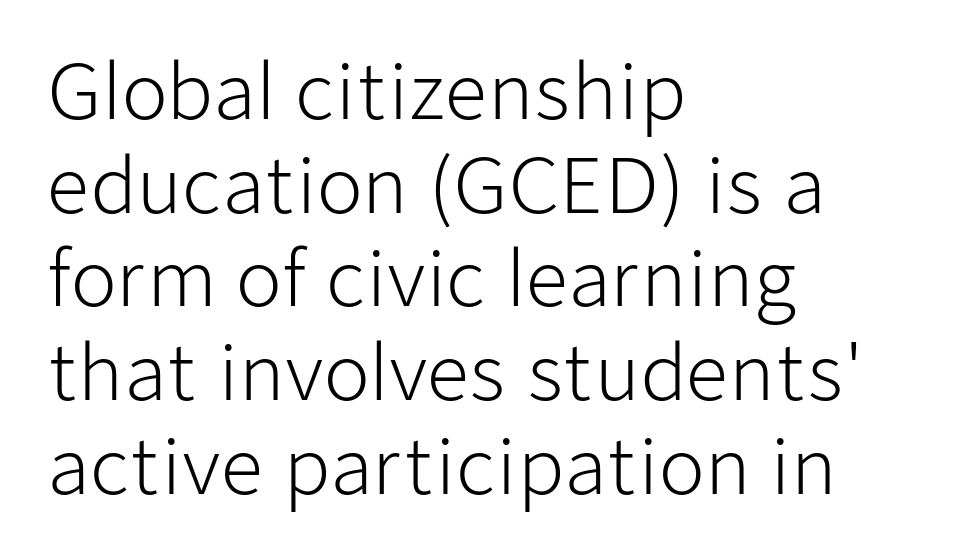
The image shows 75 px light sans-serif type, upright; set left-aligned, normal line spacing (1.25x), normal letter spacing, not underlined; low stroke contrast and a medium x-height.
